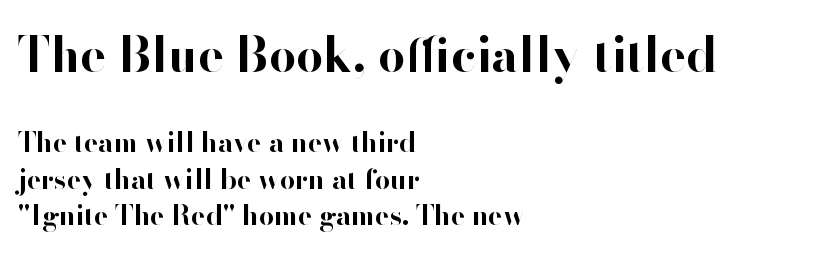
The sample has been set heavy, in full bold. Unlike italic type, these characters show no tilt at all. In terms of leading, this rendering sits right in the middle. Are there feet on the stems? There aren't — it's a sans.
